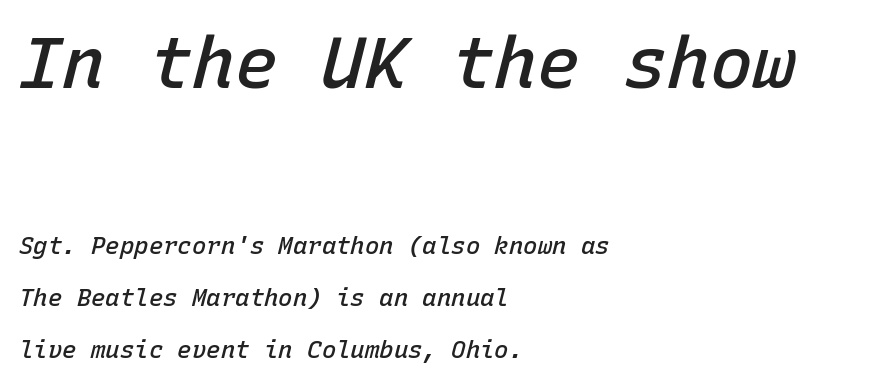
{"italic": "yes", "lean": "right", "slant_degrees": 15, "bold": "semi", "weight": "semibold", "width": "normal", "stroke_contrast": "low", "x_height": "medium", "monospaced": "yes", "underline": "no", "align": "left", "line_spacing": "loose", "line_spacing_ratio": 2.15, "letter_spacing": "normal", "letter_spacing_em": 0.0, "larger_block": "first", "size_ratio": 3.0, "glyph_px": 72}
